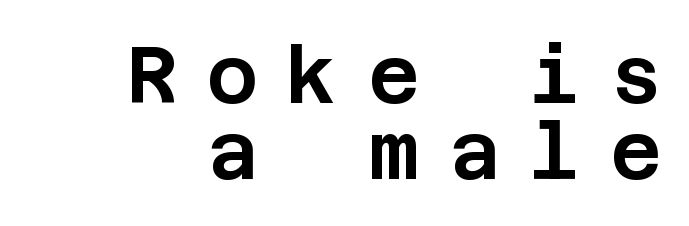
Q: Is the text italic (slanted)? A: No, it is upright.
Q: Is the typeface a serif or a sans-serif typeface? A: Sans-serif.
Q: Is the text underlined? A: No.
Q: How is the paragraph aligned? A: Right-aligned.
Q: Is the spacing between letters normal or unusually wide? A: Unusually wide.
Q: Is the spacing between lines tight, normal or loose? A: Tight.
Q: Width (condensed, normal, or wide)? A: Normal.
Q: Stroke contrast? A: Low.
Q: x-height? A: Large.
